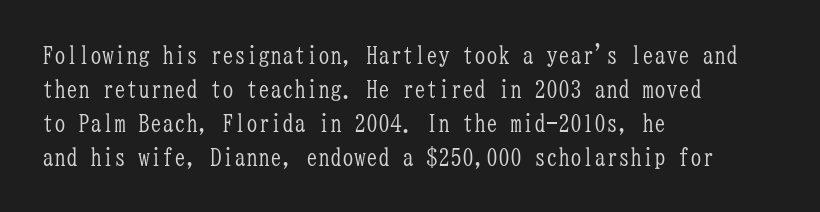
Q: Is the text bold? A: No.
Q: Is the text italic (slanted)? A: No, it is upright.
Q: Is the text underlined? A: No.
Q: How is the paragraph aligned? A: Left-aligned.
Q: Is the spacing between letters normal or unusually wide? A: Normal.
Q: Is the spacing between lines tight, normal or loose? A: Normal.
